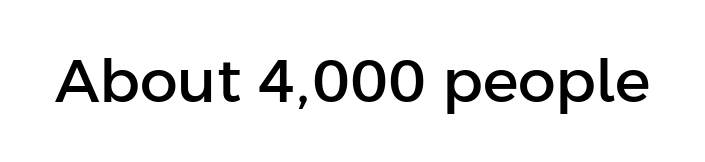
{"serif": "no", "italic": "no", "width": "normal", "stroke_contrast": "low", "x_height": "medium", "monospaced": "no", "underline": "no", "letter_spacing": "normal", "letter_spacing_em": 0.0, "glyph_px": 60}
